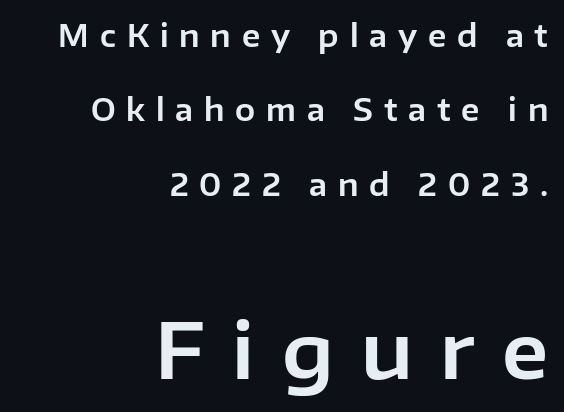
The image shows 76 px sans-serif type, upright; set right-aligned, loose line spacing (2.48x), unusually wide letter spacing (+0.36 em), not underlined; the second (bottom) block is 2.53x larger; low stroke contrast and a medium x-height.
